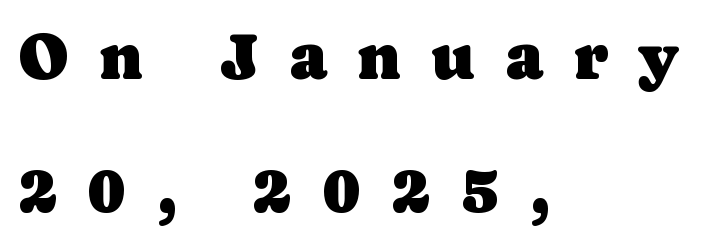
{"serif": "yes", "italic": "no", "width": "normal", "stroke_contrast": "low", "x_height": "medium", "monospaced": "no", "underline": "no", "align": "left", "line_spacing": "loose", "line_spacing_ratio": 2.01, "letter_spacing": "wide", "letter_spacing_em": 0.45, "glyph_px": 66}
